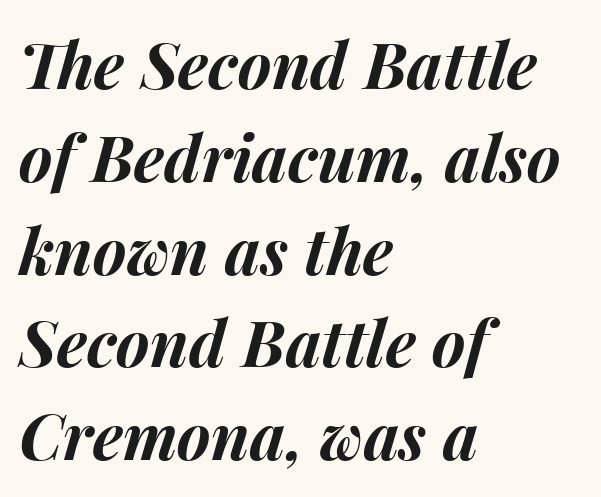
The image shows 64 px bold type, italic (leaning right); set left-aligned, normal line spacing (1.45x), normal letter spacing, not underlined; medium stroke contrast and a medium x-height.
